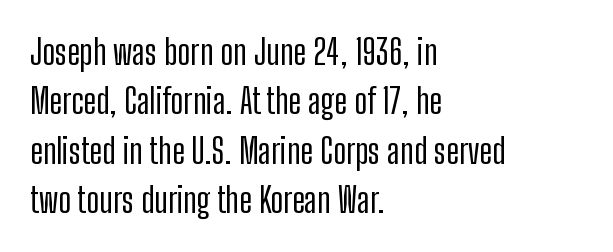
The image shows 35 px condensed sans-serif type, upright; set left-aligned, normal line spacing (1.41x), normal letter spacing, not underlined; low stroke contrast and a medium x-height.
